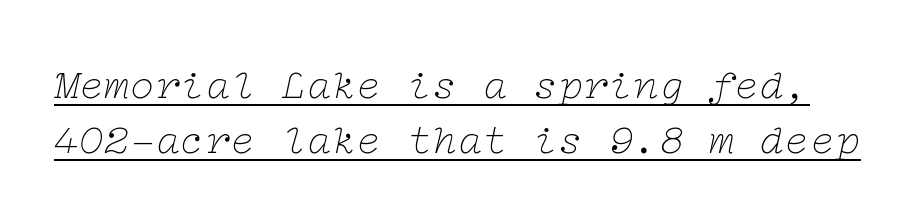
The image shows 42 px thin, wide serif type, italic (leaning right); set normal line spacing (1.32x), normal letter spacing, underlined; low stroke contrast and a medium x-height.
